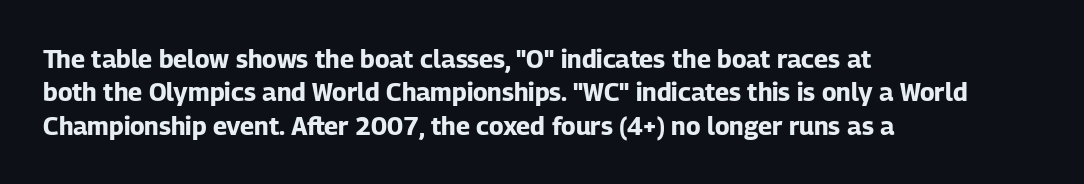
Q: Is the text bold? A: Yes.
Q: Is the text italic (slanted)? A: No, it is upright.
Q: Is the text underlined? A: No.
Q: How is the paragraph aligned? A: Left-aligned.
Q: Is the spacing between letters normal or unusually wide? A: Normal.
Q: Is the spacing between lines tight, normal or loose? A: Normal.
